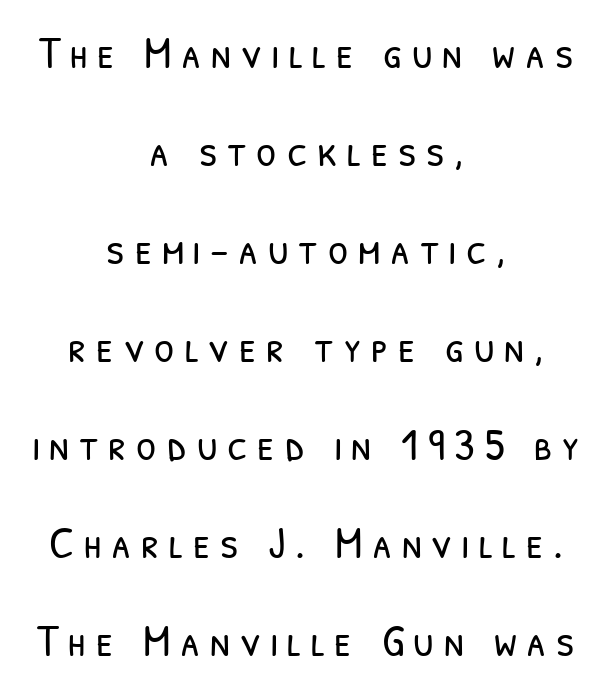
Q: Is the text bold? A: No.
Q: Is the typeface a serif or a sans-serif typeface? A: Sans-serif.
Q: Is the text underlined? A: No.
Q: How is the paragraph aligned? A: Centered.
Q: Is the spacing between letters normal or unusually wide? A: Unusually wide.
Q: Is the spacing between lines tight, normal or loose? A: Loose.
Q: Width (condensed, normal, or wide)? A: Condensed.
Q: Stroke contrast? A: Low.
Q: x-height? A: Medium.
Q: Monospaced? A: No.
